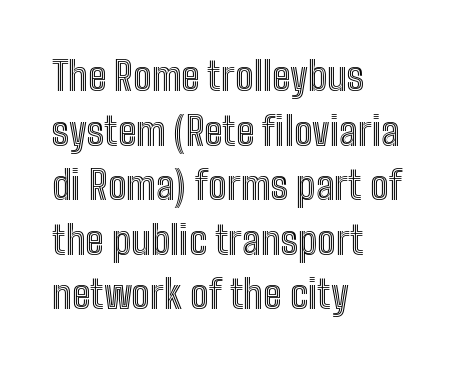
{"italic": "no", "width": "condensed", "x_height": "medium", "monospaced": "no", "underline": "no", "align": "left", "line_spacing": "normal", "line_spacing_ratio": 1.4, "letter_spacing": "normal", "letter_spacing_em": 0.0, "glyph_px": 39}
